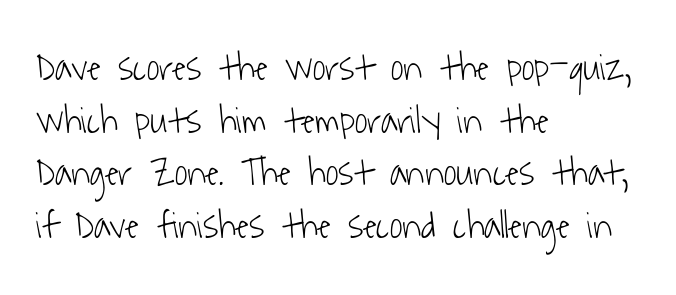
The image shows 39 px light, condensed sans-serif type; set left-aligned, normal line spacing (1.35x), normal letter spacing, not underlined; low stroke contrast and a medium x-height.
